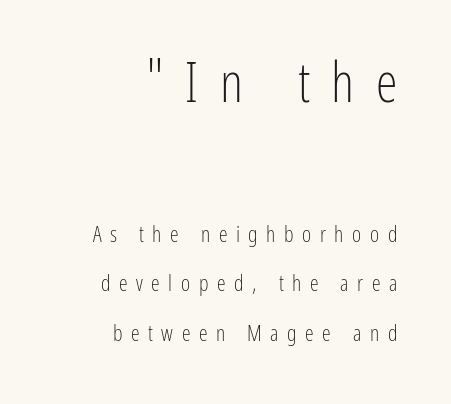
{"serif": "no", "italic": "no", "bold": "no", "weight": "light", "width": "condensed", "stroke_contrast": "low", "x_height": "medium", "monospaced": "no", "underline": "no", "align": "right", "line_spacing": "loose", "line_spacing_ratio": 2.25, "letter_spacing": "wide", "letter_spacing_em": 0.39, "larger_block": "first", "size_ratio": 2.5, "glyph_px": 55}
